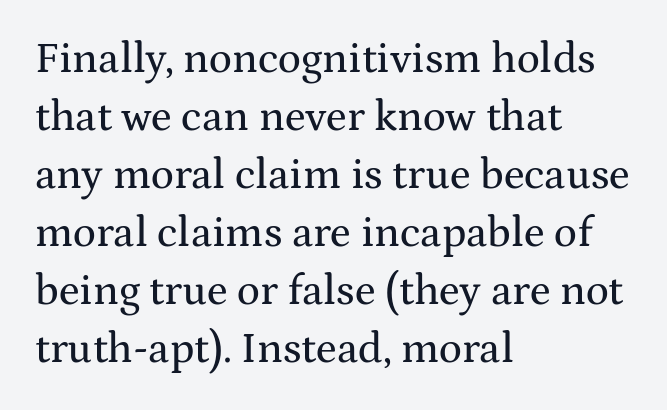
{"serif": "yes", "italic": "no", "width": "wide", "stroke_contrast": "medium", "x_height": "medium", "monospaced": "no", "underline": "no", "align": "left", "line_spacing": "normal", "line_spacing_ratio": 1.35, "letter_spacing": "normal", "letter_spacing_em": 0.0, "glyph_px": 43}
